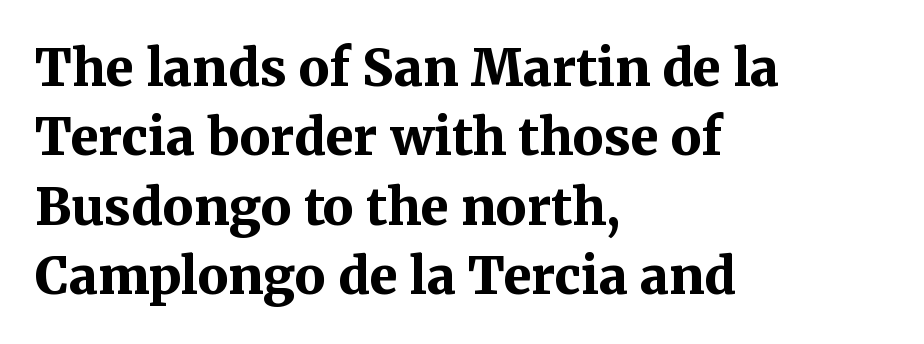
Check under the words: just untouched page. Nothing unusual about the tracking: characters are spaced as the font intends. Tall strokes in this sample are plumb rather than angled. Typographic density is high because the face is bold. All the whitespace from short lines collects on the right. To sum up the face: it has serifs.
